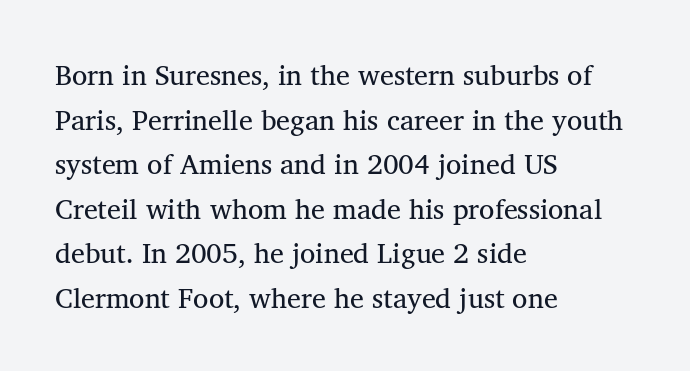
{"serif": "yes", "italic": "no", "bold": "no", "weight": "regular", "width": "normal", "stroke_contrast": "medium", "x_height": "medium", "monospaced": "no", "underline": "no", "align": "left", "line_spacing": "normal", "line_spacing_ratio": 1.59, "letter_spacing": "normal", "letter_spacing_em": 0.0, "glyph_px": 28}
